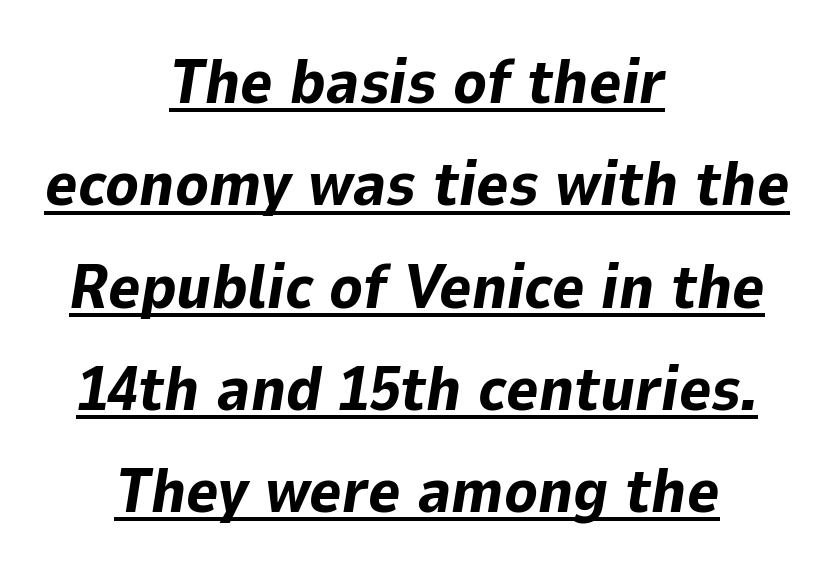
In terms of weight, the rendering is a true, heavy bold. The letters advance in unequal steps, a hallmark of proportional type. Quick note: interline space is typical. A baseline rule has been typeset under these characters. The lettering tilts uniformly, giving the passage an italic look. Default kerning and tracking; the words read as compact shapes.
